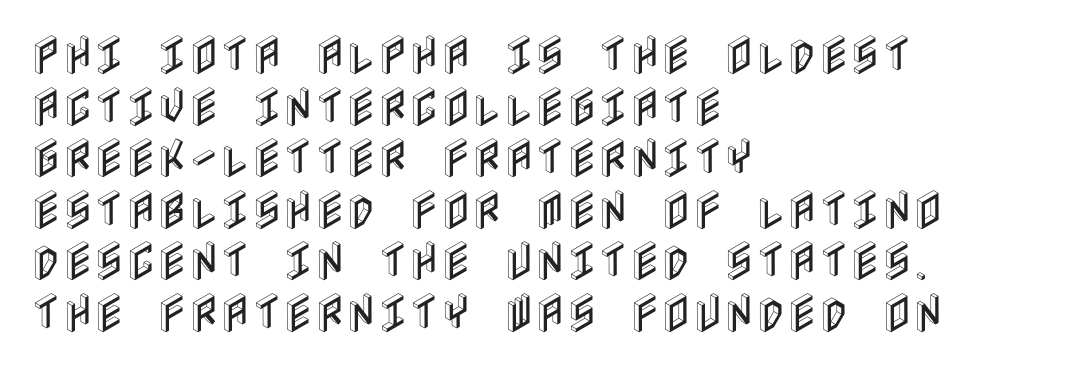
The image shows 43 px condensed type, upright; set left-aligned, line spacing 1.2x, normal letter spacing, not underlined; a large x-height.
